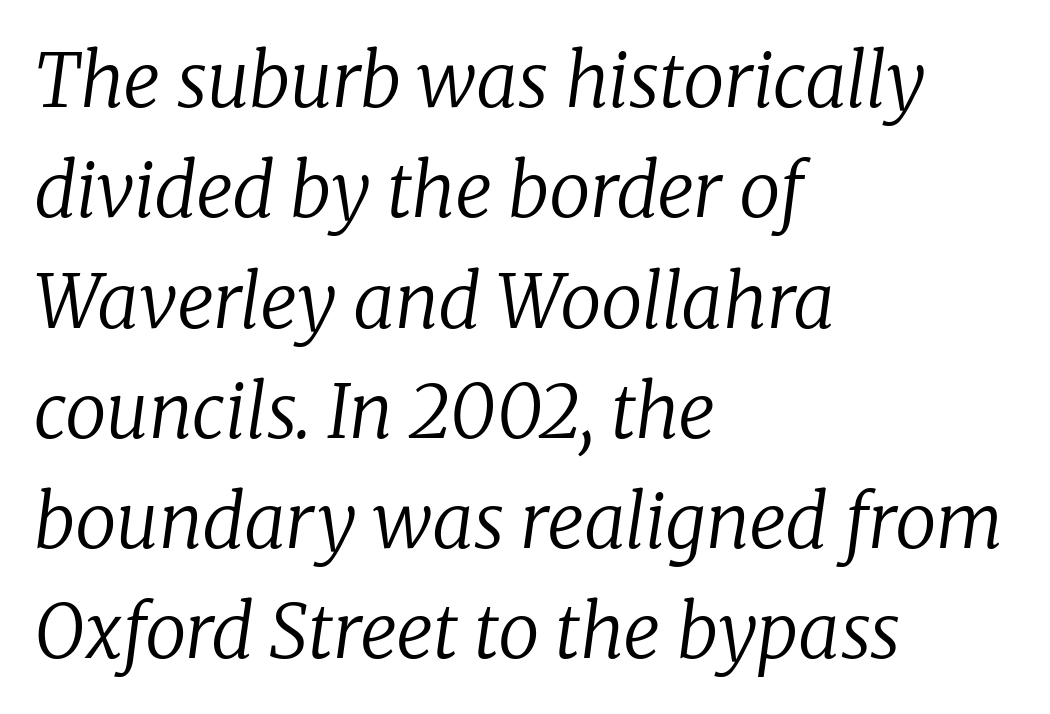
The image shows 74 px regular-weight serif type, italic (leaning right); set left-aligned, normal line spacing (1.49x), normal letter spacing, not underlined; low stroke contrast and a medium x-height.
